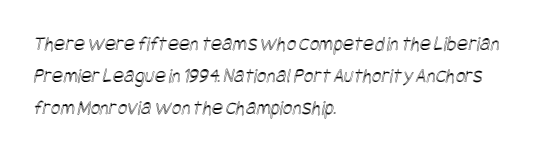
The image shows 21 px text type; set left-aligned, normal line spacing (1.52x), normal letter spacing, not underlined.
